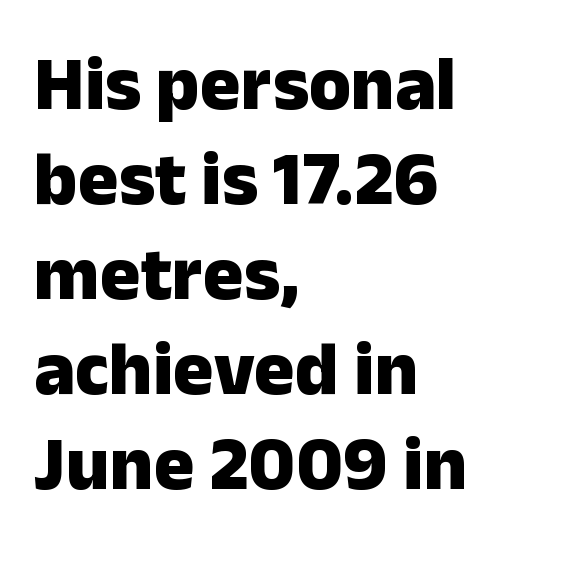
Q: Is the text bold? A: Yes.
Q: Is the text italic (slanted)? A: No, it is upright.
Q: Is the typeface a serif or a sans-serif typeface? A: Sans-serif.
Q: Is the text underlined? A: No.
Q: How is the paragraph aligned? A: Left-aligned.
Q: Is the spacing between letters normal or unusually wide? A: Normal.
Q: Is the spacing between lines tight, normal or loose? A: Normal.
Q: Width (condensed, normal, or wide)? A: Normal.
Q: Stroke contrast? A: Low.
Q: x-height? A: Medium.
Q: Monospaced? A: No.
